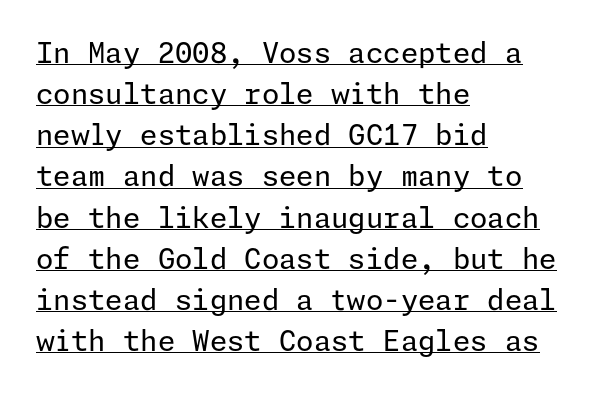
The block of text has a typical density, with ordinary space between rows. Is there an underline? Yes — a line sits under the letters. A student would call this left alignment; a typographer would say flush left, rag right. A typesetter would call this zero additional tracking. Does the lettering tilt? It doesn't — this is upright. The designer went with a sans here, leaving each stem footless.
